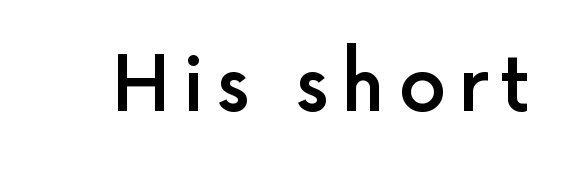
Nope, not italic — everything's standing straight. The face used here is proportionally spaced, like ordinary book or web type. The string is rendered with underlining switched off. This sample uses a sans-serif face.
